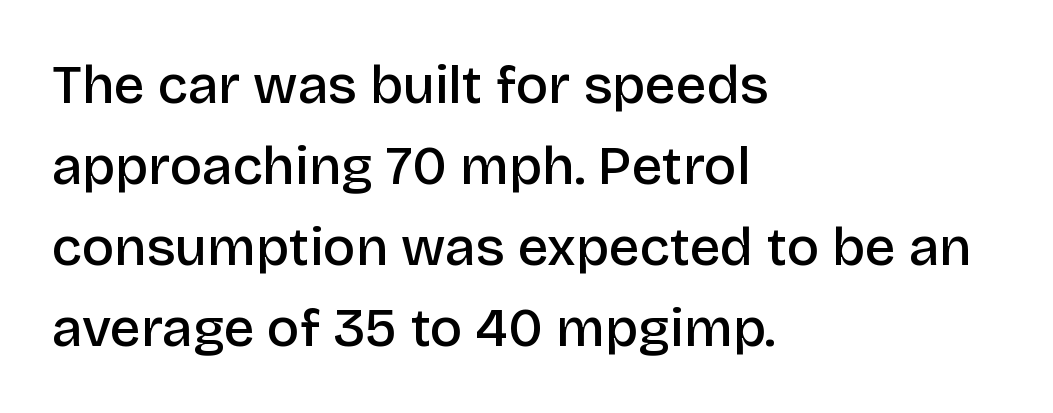
Q: Is the text bold? A: Semi-bold.
Q: Is the text italic (slanted)? A: No, it is upright.
Q: Is the typeface a serif or a sans-serif typeface? A: Sans-serif.
Q: Is the text underlined? A: No.
Q: How is the paragraph aligned? A: Left-aligned.
Q: Is the spacing between letters normal or unusually wide? A: Normal.
Q: Is the spacing between lines tight, normal or loose? A: Normal.
Q: Width (condensed, normal, or wide)? A: Normal.
Q: Stroke contrast? A: Low.
Q: x-height? A: Large.
Q: Monospaced? A: No.
